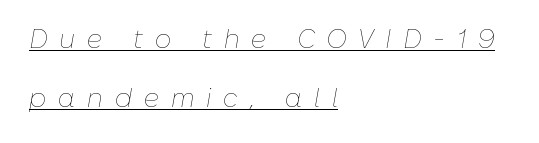
The image shows 26 px text type, italic (leaning right); set left-aligned, loose line spacing (2.27x), unusually wide letter spacing (+0.45 em), underlined.
